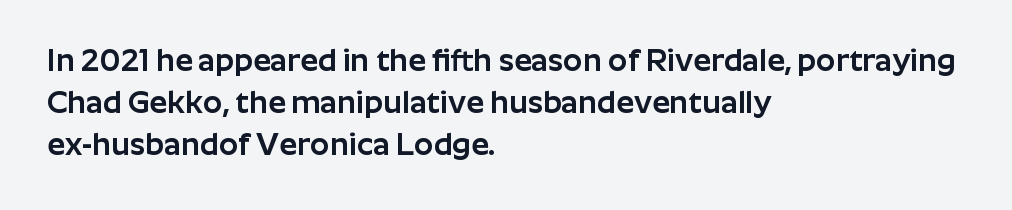
{"serif": "no", "italic": "no", "width": "normal", "stroke_contrast": "low", "x_height": "medium", "monospaced": "no", "underline": "no", "align": "left", "line_spacing": "normal", "line_spacing_ratio": 1.35, "letter_spacing": "normal", "letter_spacing_em": 0.0, "glyph_px": 31}
